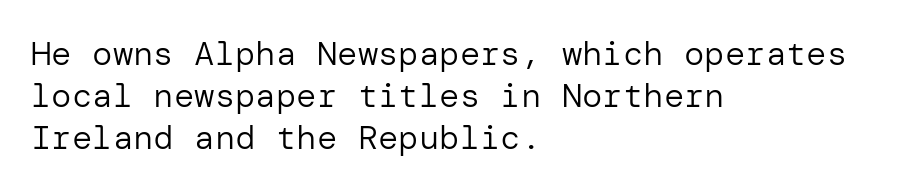
{"serif": "no", "italic": "no", "bold": "no", "weight": "regular", "width": "normal", "stroke_contrast": "low", "x_height": "medium", "underline": "no", "align": "left", "line_spacing_ratio": 1.24, "letter_spacing": "normal", "letter_spacing_em": 0.0, "glyph_px": 34}
